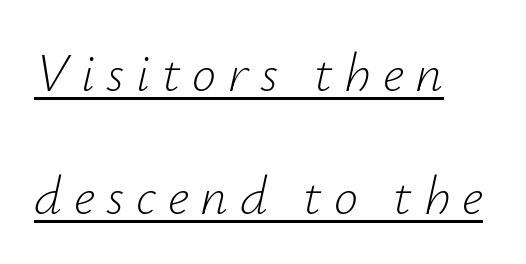
Summary of weight: not heavy and not bold. Varying glyph widths throughout — classic text-font behaviour. Tracking value appears strongly positive — letters spread wide. Students, observe: this is what heavily led, spacious text looks like.
